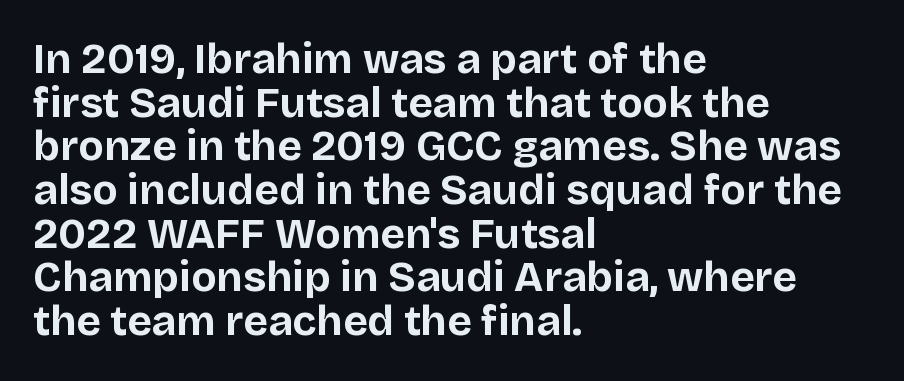
The image shows 42 px bold sans-serif type, upright; set left-aligned, tight line spacing (1.04x), normal letter spacing, not underlined; low stroke contrast and a large x-height.
